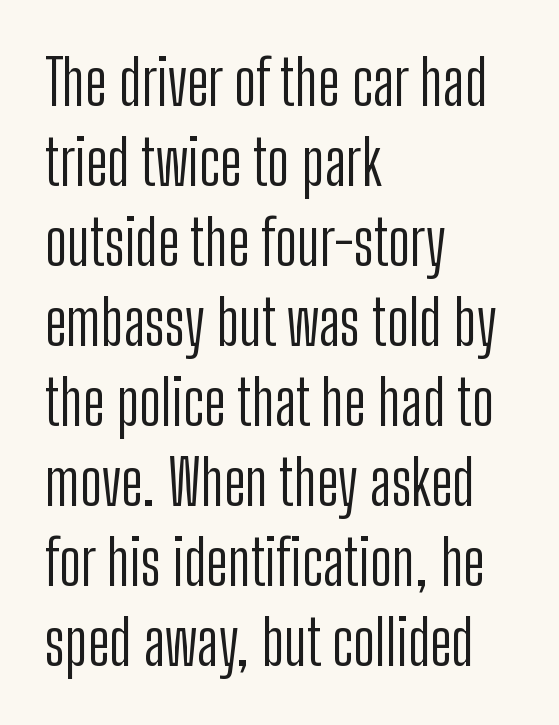
{"serif": "no", "italic": "no", "bold": "no", "weight": "light", "width": "condensed", "stroke_contrast": "low", "x_height": "medium", "monospaced": "no", "underline": "no", "align": "left", "line_spacing": "normal", "line_spacing_ratio": 1.29, "letter_spacing": "normal", "letter_spacing_em": 0.0, "glyph_px": 62}
